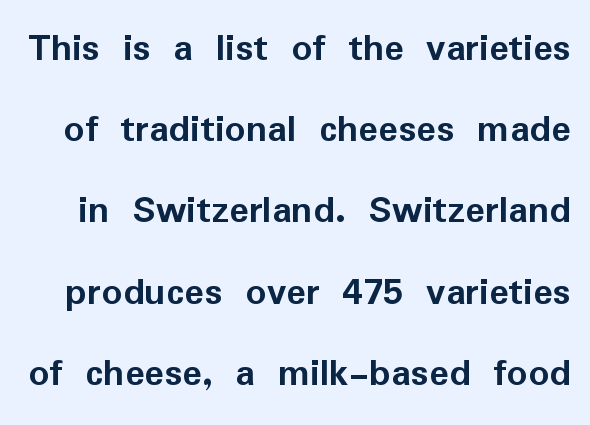
The image shows 41 px semibold sans-serif type, upright; set loose line spacing (1.98x), normal letter spacing, not underlined; low stroke contrast and a medium x-height.
